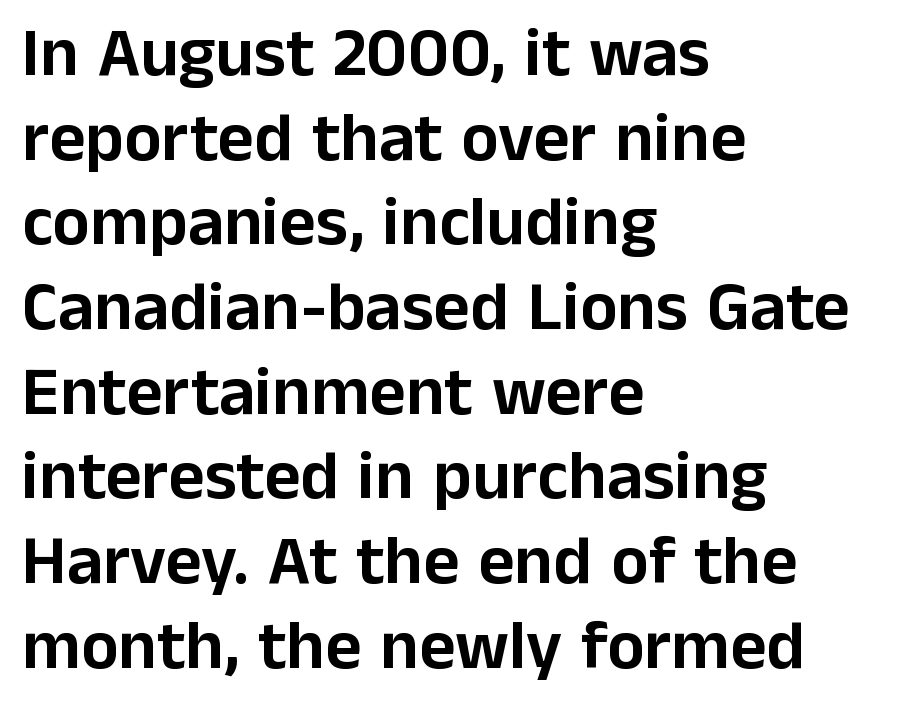
Q: Is the text italic (slanted)? A: No, it is upright.
Q: Is the typeface a serif or a sans-serif typeface? A: Sans-serif.
Q: Is the text underlined? A: No.
Q: How is the paragraph aligned? A: Left-aligned.
Q: Is the spacing between letters normal or unusually wide? A: Normal.
Q: Width (condensed, normal, or wide)? A: Normal.
Q: Stroke contrast? A: Low.
Q: x-height? A: Medium.
Q: Monospaced? A: No.
